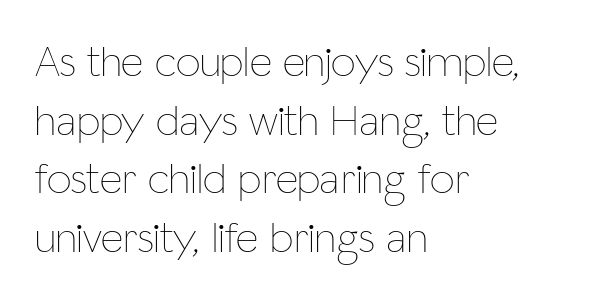
Q: Is the text bold? A: No.
Q: Is the text italic (slanted)? A: No, it is upright.
Q: Is the text underlined? A: No.
Q: How is the paragraph aligned? A: Left-aligned.
Q: Is the spacing between letters normal or unusually wide? A: Normal.
Q: Is the spacing between lines tight, normal or loose? A: Normal.
Q: Width (condensed, normal, or wide)? A: Condensed.
Q: Stroke contrast? A: Low.
Q: x-height? A: Medium.
Q: Monospaced? A: No.
